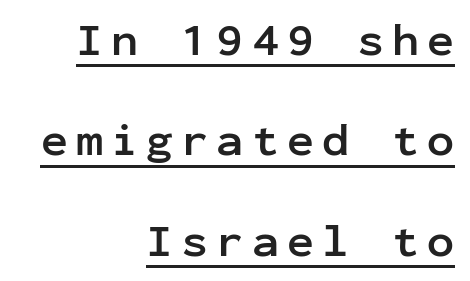
The image shows 45 px semibold sans-serif type, upright, monospaced; set right-aligned, loose line spacing (2.23x), underlined; low stroke contrast and a medium x-height.
